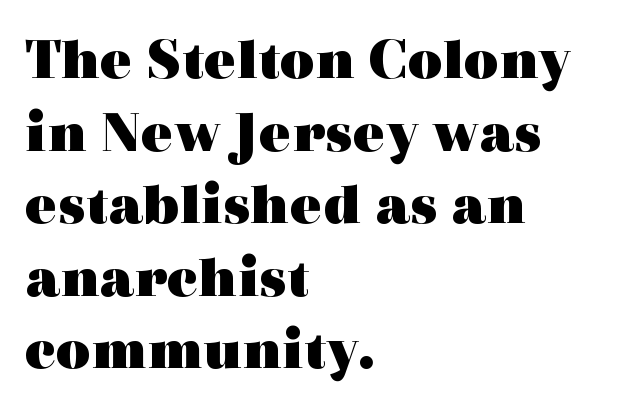
Q: Is the text bold? A: Yes.
Q: Is the text italic (slanted)? A: No, it is upright.
Q: Is the typeface a serif or a sans-serif typeface? A: Serif.
Q: Is the text underlined? A: No.
Q: How is the paragraph aligned? A: Left-aligned.
Q: Is the spacing between letters normal or unusually wide? A: Normal.
Q: Width (condensed, normal, or wide)? A: Wide.
Q: x-height? A: Medium.
Q: Monospaced? A: No.
